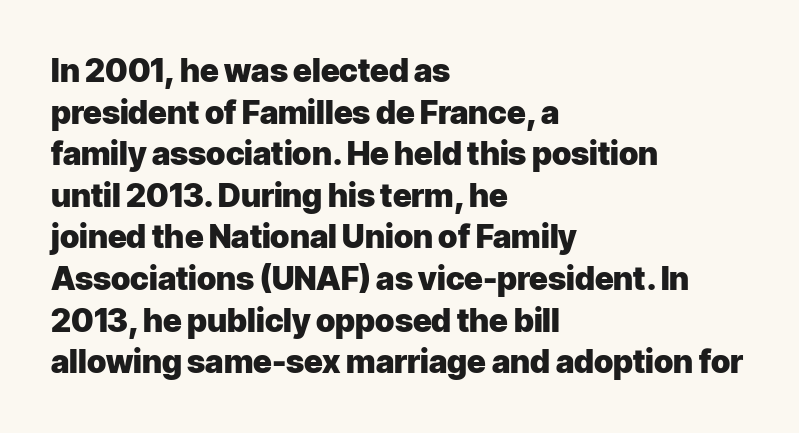
{"serif": "no", "italic": "no", "bold": "yes", "weight": "heavy", "width": "normal", "stroke_contrast": "low", "x_height": "medium", "monospaced": "no", "underline": "no", "align": "left", "line_spacing": "normal", "line_spacing_ratio": 1.3, "letter_spacing": "normal", "letter_spacing_em": 0.0, "glyph_px": 32}
